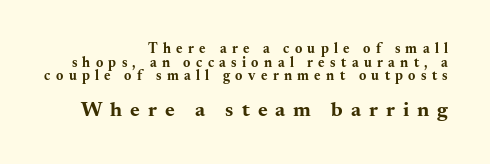
Descenders are the only things crossing below the line. You can tell it's not italic because the verticals are truly vertical. Compared with typical paragraphs, the rows here are closer together. Size contrast runs from small at the top to large at the bottom.
